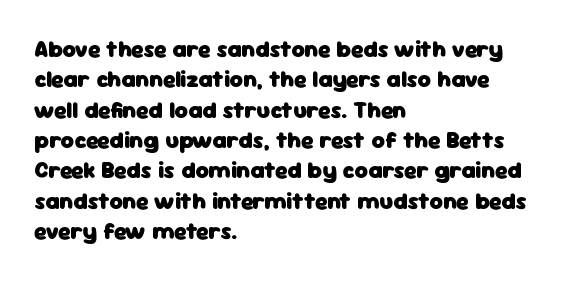
Each word holds together tightly as a unit, with standard inter-letter gaps. Typeset ragged right — the left edge is the straight one. Has an underline been added? It has not. The passage shown stacks its lines at a standard gap. A typesetter would mark this as roman, not italic. The passage shown is emphatically bold.
